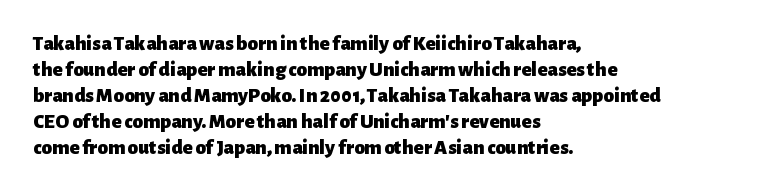
{"italic": "no", "bold": "yes", "underline": "no", "align": "left", "line_spacing_ratio": 1.24, "letter_spacing": "normal", "letter_spacing_em": 0.0, "glyph_px": 21}
